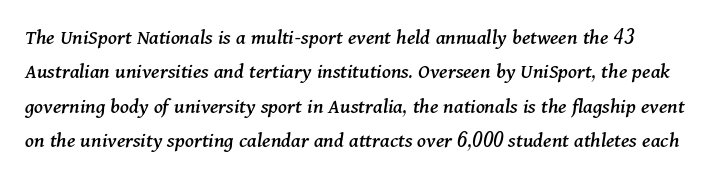
Only glyphs here, with clear space below each row. An italicized treatment has been applied to the whole sample. The line-height multiplier appears to be the usual default. The line texture is even and compact thanks to regular tracking.
